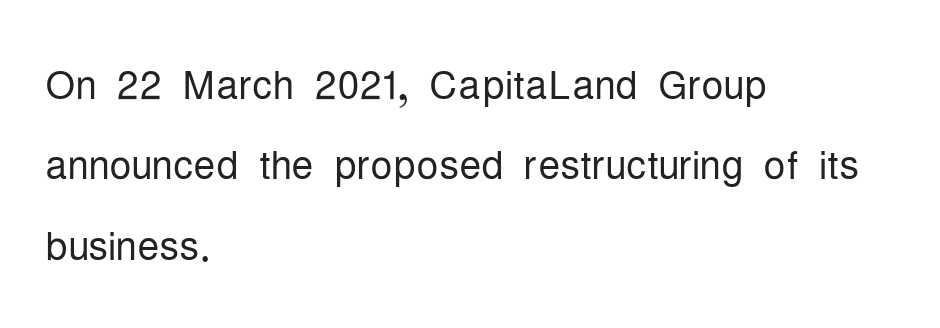
{"serif": "no", "italic": "no", "bold": "no", "weight": "light", "width": "condensed", "stroke_contrast": "low", "x_height": "medium", "monospaced": "no", "underline": "no", "align": "left", "line_spacing": "normal", "line_spacing_ratio": 1.46, "letter_spacing": "normal", "letter_spacing_em": 0.0, "glyph_px": 55}
